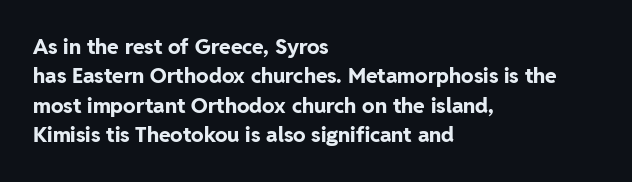
The image shows 21 px bold type, upright; set left-aligned, normal line spacing (1.4x), normal letter spacing, not underlined.
